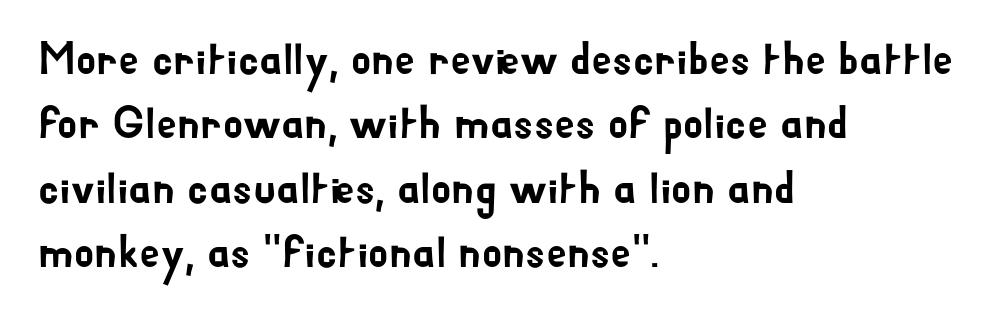
The image shows 46 px sans-serif type, upright; set left-aligned, normal line spacing (1.4x), normal letter spacing, not underlined; low stroke contrast and a small x-height.
